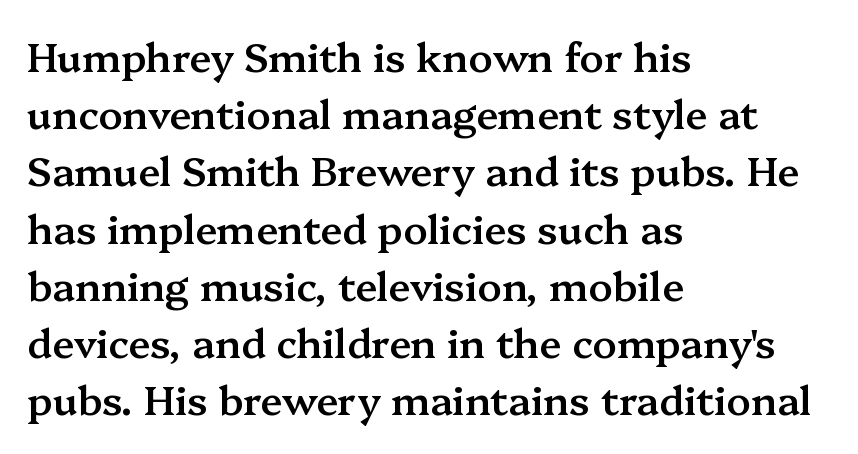
The image shows 40 px semibold serif type, upright; set left-aligned, normal line spacing (1.43x), normal letter spacing, not underlined; medium stroke contrast and a medium x-height.
